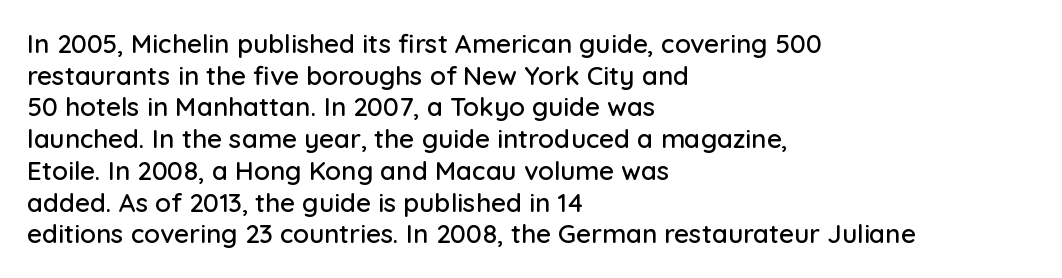
The image shows 26 px text type, upright; set left-aligned, line spacing 1.22x, normal letter spacing, not underlined.
